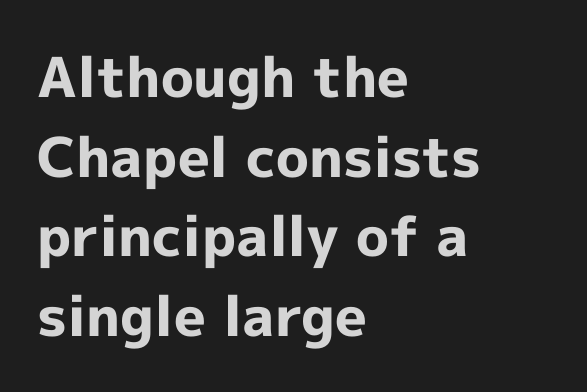
The image shows 55 px bold sans-serif type, upright; set left-aligned, normal line spacing (1.45x), normal letter spacing, not underlined; a medium x-height.
